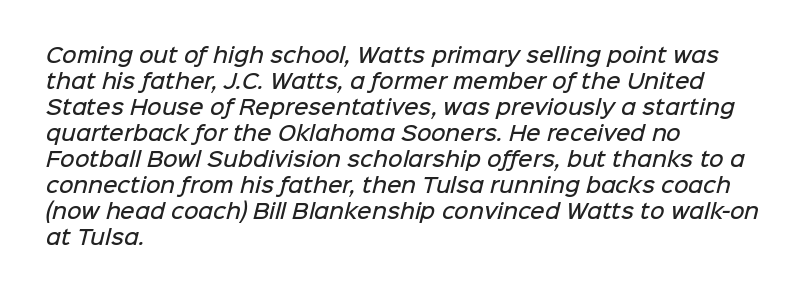
The image shows 20 px text type; set left-aligned, normal line spacing (1.3x), normal letter spacing, not underlined.
